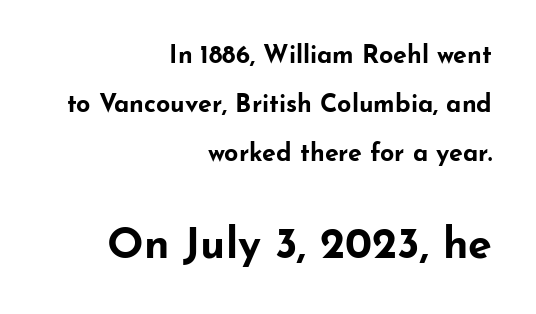
No word sits above an underline. A typesetter would call this zero additional tracking. Loosely led — the rows are spread out. This sample has the flowing, uneven cadence of proportional lettering. The text was rendered using a sans face with plain stroke endings. Typesetter's note: full bold, strokes at maximum text heaviness.
